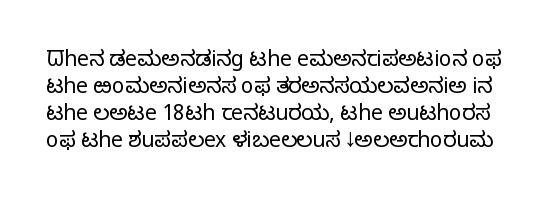
The image shows 21 px text type, upright; set normal line spacing (1.28x), normal letter spacing, not underlined.
